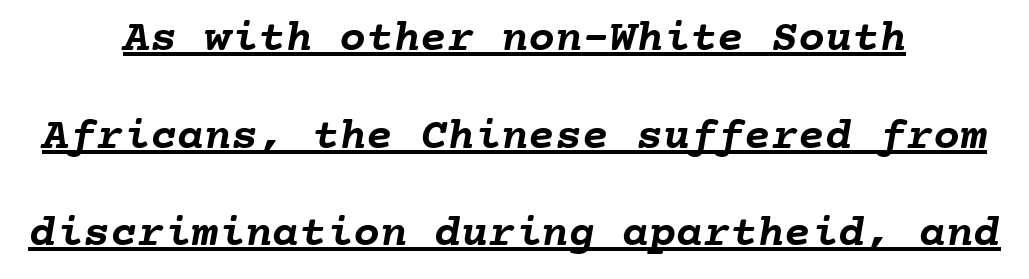
The image shows 45 px semibold type, monospaced; set centered, loose line spacing (2.17x), normal letter spacing, underlined; low stroke contrast and a medium x-height.
